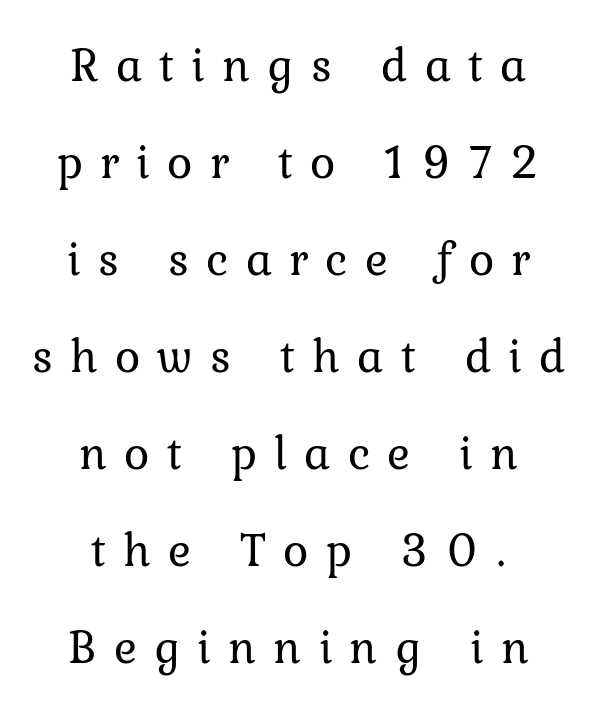
The image shows 48 px regular-weight type, upright; set centered, loose line spacing (2.02x), unusually wide letter spacing (+0.36 em), not underlined; low stroke contrast and a medium x-height.
